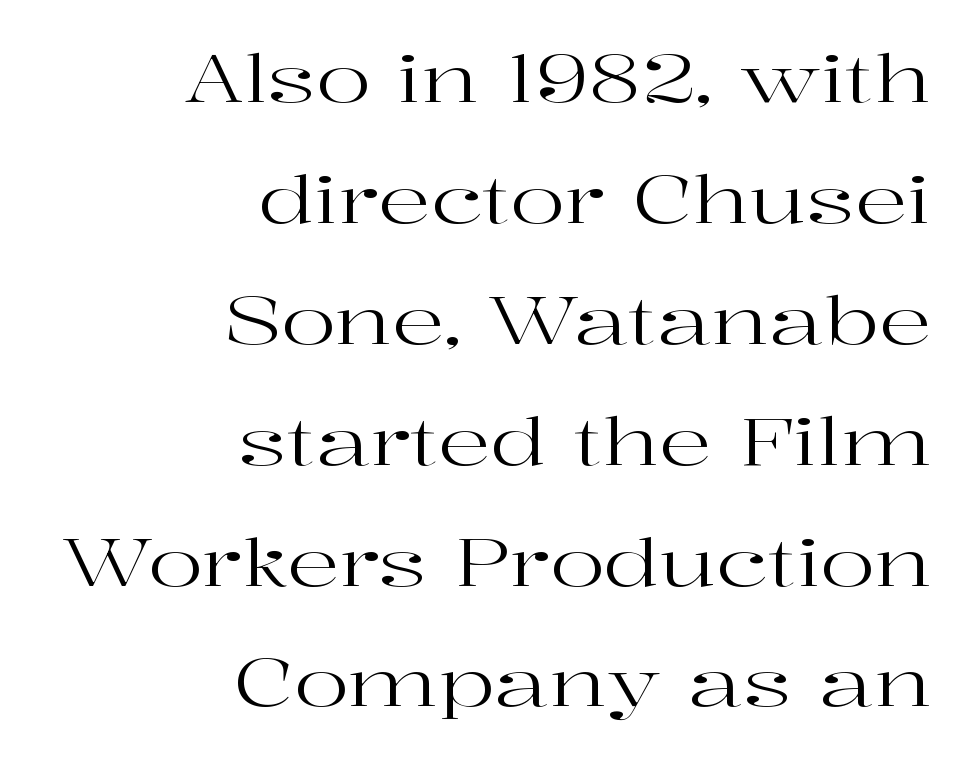
The image shows 65 px regular-weight, wide serif type, upright; set right-aligned, line spacing 1.86x, normal letter spacing, not underlined; high stroke contrast and a medium x-height.
